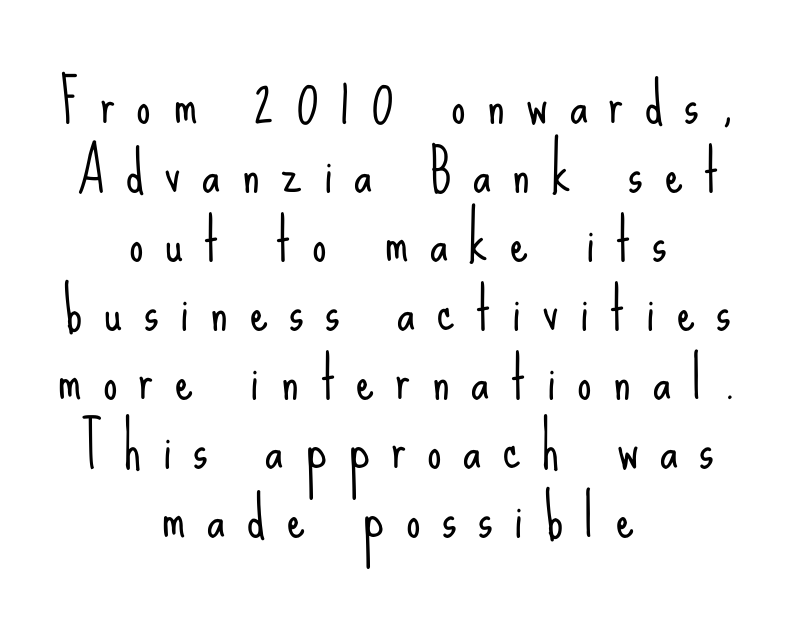
{"serif": "no", "italic": "no", "bold": "no", "weight": "light", "width": "condensed", "stroke_contrast": "low", "x_height": "small", "monospaced": "no", "underline": "no", "align": "center", "line_spacing_ratio": 1.21, "letter_spacing": "wide", "letter_spacing_em": 0.38, "glyph_px": 57}
